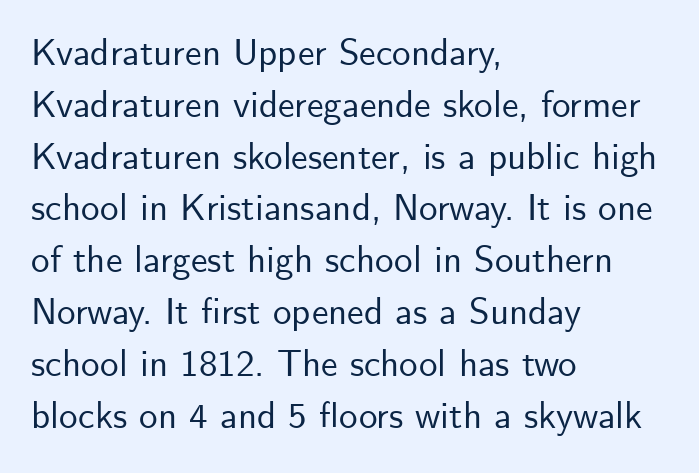
Whoever set this chose a conventional vertical rhythm. Visually the block forms a straight wall on the left and a jagged coastline on the right. Each word holds together tightly as a unit, with standard inter-letter gaps. Each row of text sits above clean, open space. The face used here is proportionally spaced, like ordinary book or web type. The lettering stays uniformly vertical, giving the passage a roman look.
